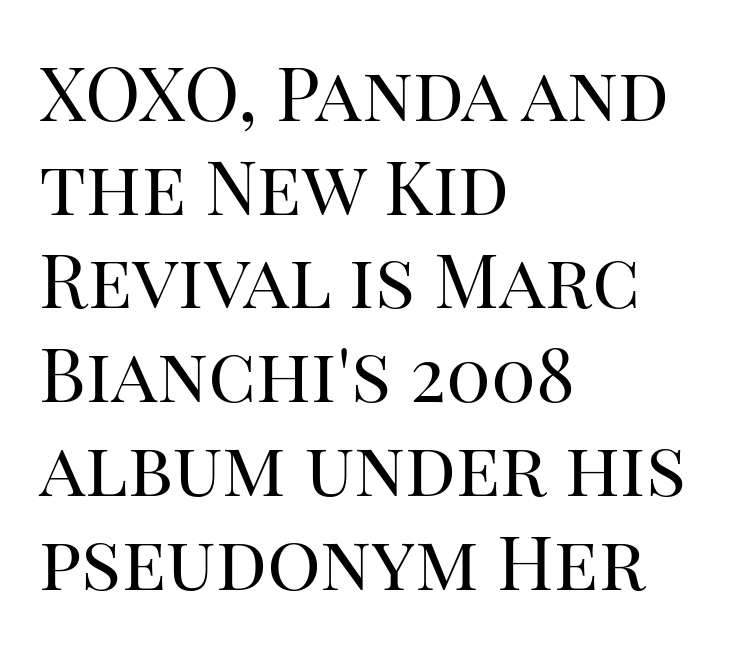
{"serif": "yes", "italic": "no", "bold": "no", "weight": "regular", "width": "normal", "stroke_contrast": "high", "x_height": "large", "monospaced": "no", "underline": "no", "align": "left", "line_spacing": "normal", "line_spacing_ratio": 1.25, "letter_spacing": "normal", "letter_spacing_em": 0.0, "glyph_px": 75}
